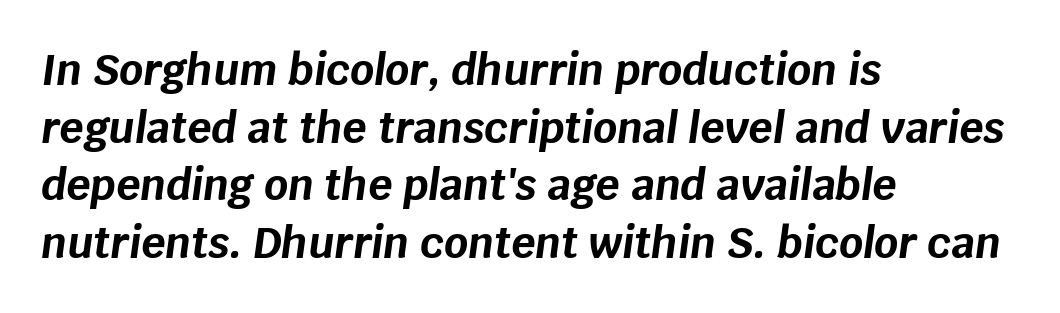
{"italic": "yes", "lean": "right", "slant_degrees": 8, "bold": "yes", "weight": "bold", "width": "normal", "stroke_contrast": "low", "x_height": "large", "monospaced": "no", "underline": "no", "align": "left", "line_spacing": "normal", "line_spacing_ratio": 1.37, "letter_spacing": "normal", "letter_spacing_em": 0.0, "glyph_px": 42}
